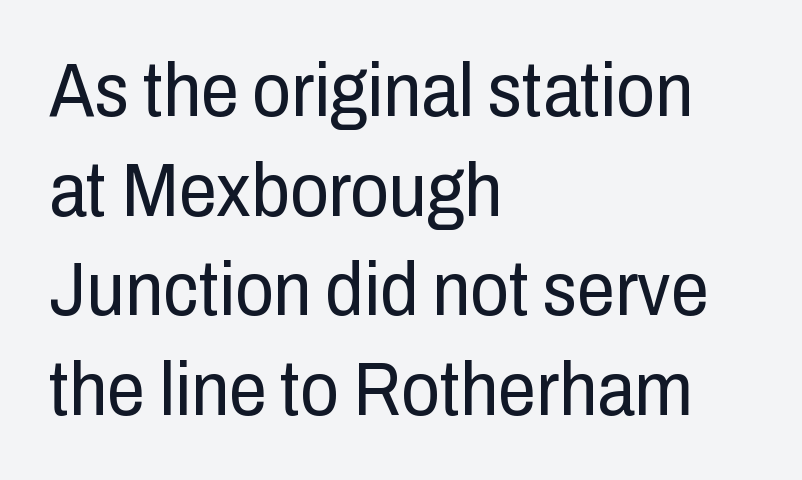
Q: Is the text bold? A: No.
Q: Is the text italic (slanted)? A: No, it is upright.
Q: Is the typeface a serif or a sans-serif typeface? A: Sans-serif.
Q: Is the text underlined? A: No.
Q: How is the paragraph aligned? A: Left-aligned.
Q: Is the spacing between letters normal or unusually wide? A: Normal.
Q: Is the spacing between lines tight, normal or loose? A: Normal.
Q: Width (condensed, normal, or wide)? A: Condensed.
Q: Stroke contrast? A: Low.
Q: x-height? A: Medium.
Q: Monospaced? A: No.
